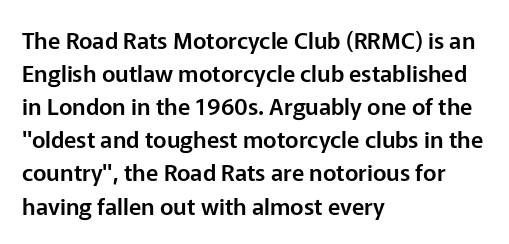
The image shows 23 px text type, upright; set left-aligned, normal line spacing (1.44x), normal letter spacing, not underlined.
